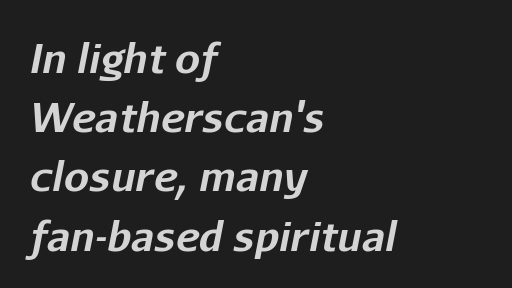
Q: Is the text bold? A: Yes.
Q: Is the text italic (slanted)? A: Yes, it leans right by about 11 degrees.
Q: Is the text underlined? A: No.
Q: How is the paragraph aligned? A: Left-aligned.
Q: Is the spacing between letters normal or unusually wide? A: Normal.
Q: Is the spacing between lines tight, normal or loose? A: Normal.
Q: Width (condensed, normal, or wide)? A: Normal.
Q: Stroke contrast? A: Low.
Q: x-height? A: Medium.
Q: Monospaced? A: No.
